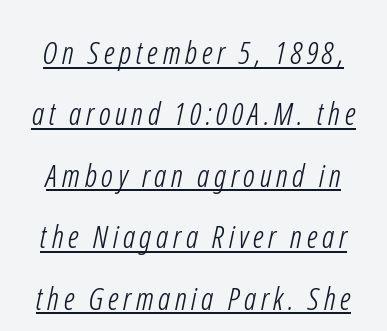
{"serif": "no", "bold": "no", "weight": "light", "width": "condensed", "stroke_contrast": "low", "x_height": "medium", "monospaced": "no", "underline": "yes", "line_spacing": "loose", "line_spacing_ratio": 1.98, "glyph_px": 31}
